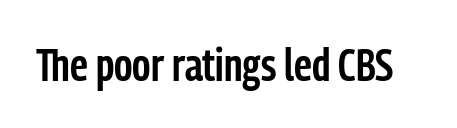
{"serif": "no", "italic": "no", "bold": "semi", "weight": "semibold", "width": "condensed", "stroke_contrast": "low", "x_height": "medium", "monospaced": "no", "underline": "no", "letter_spacing": "normal", "letter_spacing_em": 0.0, "glyph_px": 46}
